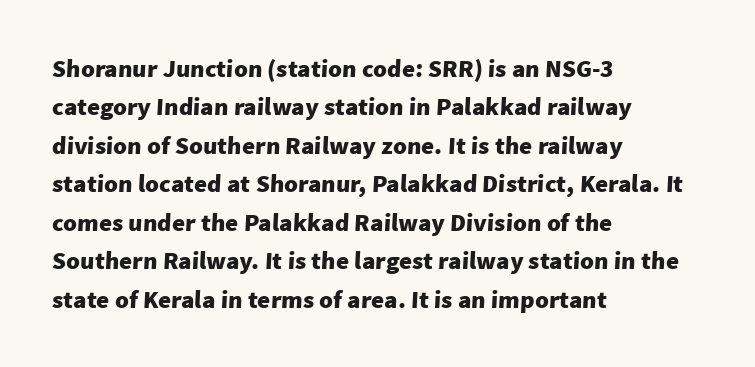
{"bold": "yes", "underline": "no", "align": "left", "line_spacing": "normal", "line_spacing_ratio": 1.54, "letter_spacing": "normal", "letter_spacing_em": 0.0, "glyph_px": 25}
